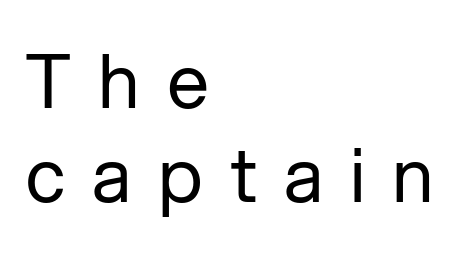
The image shows 75 px regular-weight sans-serif type, upright; set left-aligned, normal line spacing (1.26x), unusually wide letter spacing (+0.36 em), not underlined; low stroke contrast and a medium x-height.
